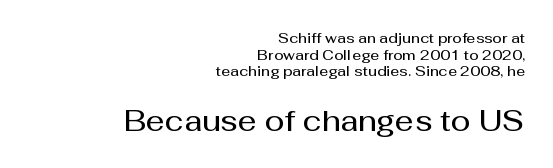
Q: Is the text bold? A: Semi-bold.
Q: Is the text italic (slanted)? A: No, it is upright.
Q: Is the typeface a serif or a sans-serif typeface? A: Sans-serif.
Q: Is the text underlined? A: No.
Q: How is the paragraph aligned? A: Right-aligned.
Q: Is the spacing between letters normal or unusually wide? A: Normal.
Q: Which block of text is set in a larger size, the first (top) or the second (bottom)? A: The second (bottom) one.
Q: Width (condensed, normal, or wide)? A: Normal.
Q: Stroke contrast? A: Medium.
Q: x-height? A: Medium.
Q: Monospaced? A: No.
